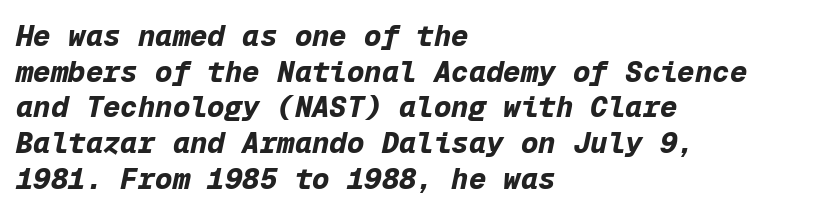
{"italic": "yes", "lean": "right", "slant_degrees": 12, "bold": "yes", "weight": "bold", "width": "normal", "stroke_contrast": "low", "x_height": "medium", "monospaced": "yes", "underline": "no", "align": "left", "line_spacing_ratio": 1.23, "letter_spacing": "normal", "letter_spacing_em": 0.0, "glyph_px": 29}
